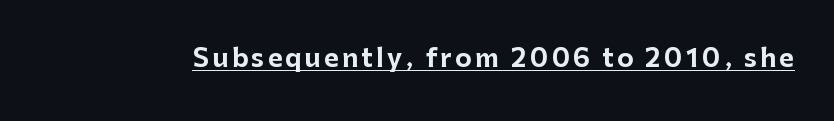
{"italic": "no", "bold": "yes", "underline": "yes", "glyph_px": 25}
